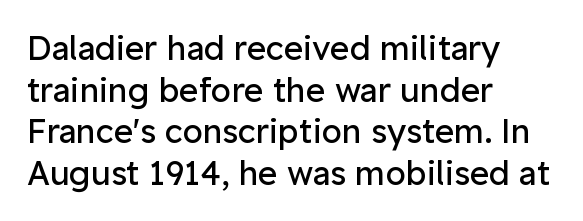
{"serif": "no", "italic": "no", "bold": "no", "weight": "regular", "width": "normal", "stroke_contrast": "low", "x_height": "medium", "monospaced": "no", "underline": "no", "align": "left", "line_spacing": "normal", "line_spacing_ratio": 1.26, "letter_spacing": "normal", "letter_spacing_em": 0.0, "glyph_px": 33}
